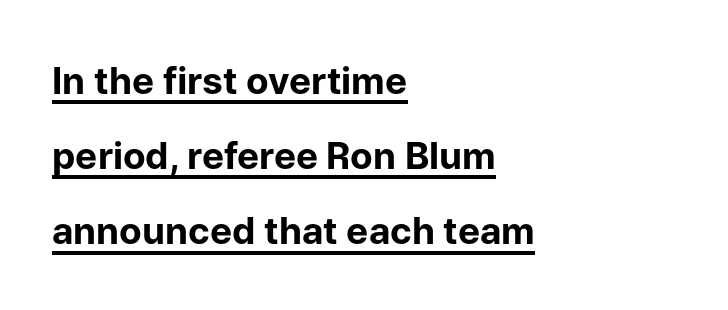
Q: Is the text bold? A: Yes.
Q: Is the text italic (slanted)? A: No, it is upright.
Q: Is the typeface a serif or a sans-serif typeface? A: Sans-serif.
Q: Is the text underlined? A: Yes.
Q: How is the paragraph aligned? A: Left-aligned.
Q: Is the spacing between letters normal or unusually wide? A: Normal.
Q: Is the spacing between lines tight, normal or loose? A: Loose.
Q: Width (condensed, normal, or wide)? A: Normal.
Q: Stroke contrast? A: Low.
Q: x-height? A: Medium.
Q: Monospaced? A: No.
